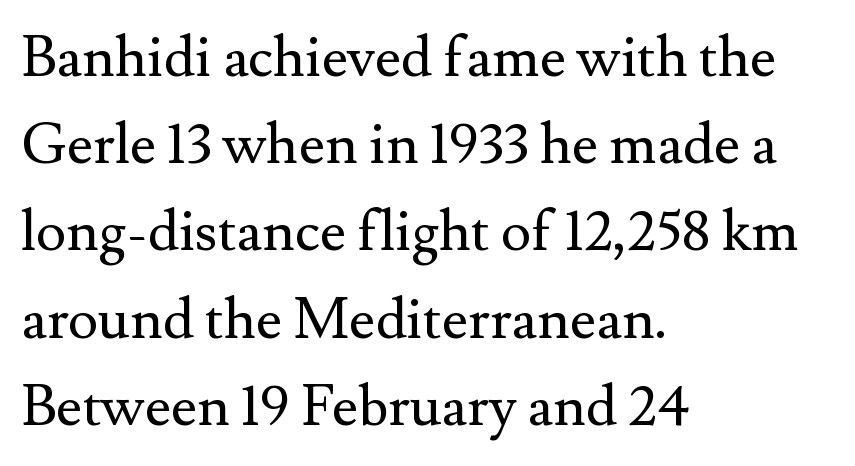
The image shows 57 px regular-weight serif type, upright; set left-aligned, normal line spacing (1.53x), normal letter spacing, not underlined; medium stroke contrast and a small x-height.
